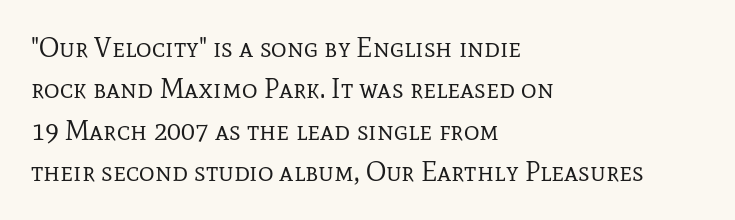
{"italic": "no", "bold": "no", "underline": "no", "align": "left", "line_spacing": "normal", "line_spacing_ratio": 1.53, "letter_spacing": "normal", "letter_spacing_em": 0.0, "glyph_px": 27}
